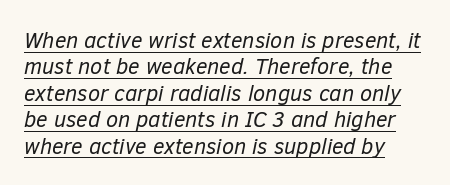
The image shows 22 px text type, italic (leaning right); set left-aligned, line spacing 1.2x, normal letter spacing, underlined.
